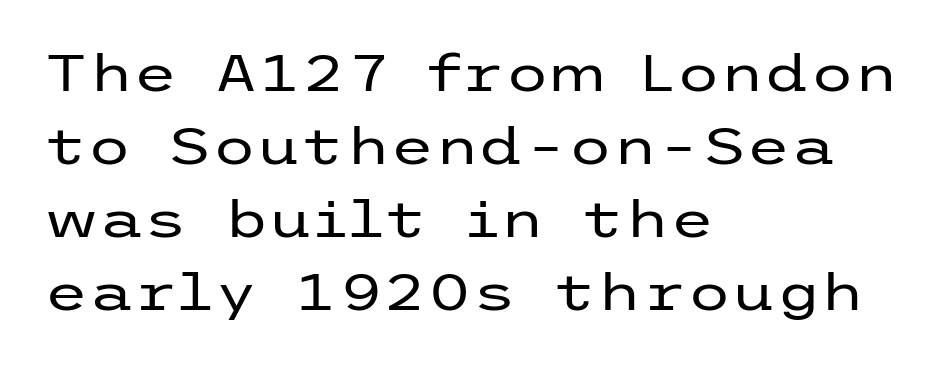
The image shows 51 px regular-weight, wide sans-serif type, upright; set left-aligned, normal line spacing (1.43x), normal letter spacing, not underlined; low stroke contrast and a medium x-height.
